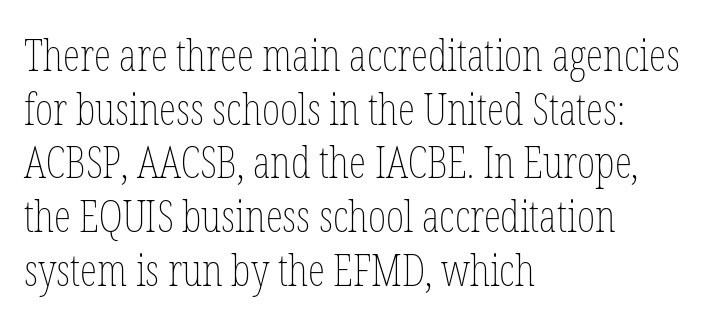
{"italic": "no", "bold": "no", "weight": "thin", "width": "condensed", "stroke_contrast": "low", "x_height": "medium", "monospaced": "no", "underline": "no", "align": "left", "line_spacing_ratio": 1.22, "letter_spacing": "normal", "letter_spacing_em": 0.0, "glyph_px": 44}
